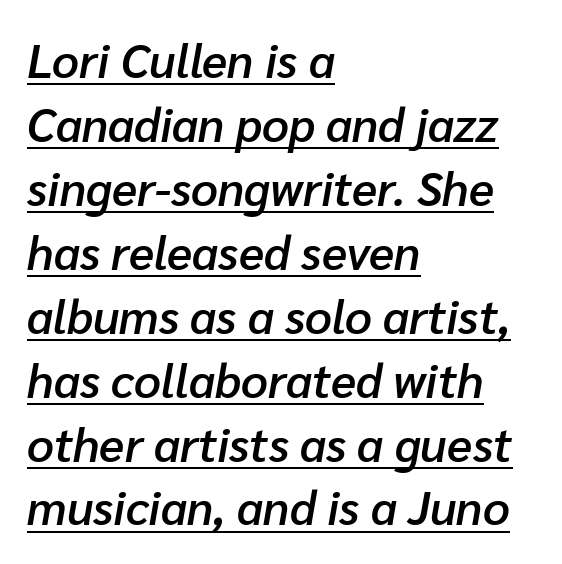
{"italic": "yes", "lean": "right", "slant_degrees": 10, "bold": "semi", "weight": "semibold", "width": "normal", "stroke_contrast": "low", "x_height": "medium", "monospaced": "no", "underline": "yes", "align": "left", "line_spacing": "normal", "line_spacing_ratio": 1.36, "letter_spacing": "normal", "letter_spacing_em": 0.0, "glyph_px": 47}
